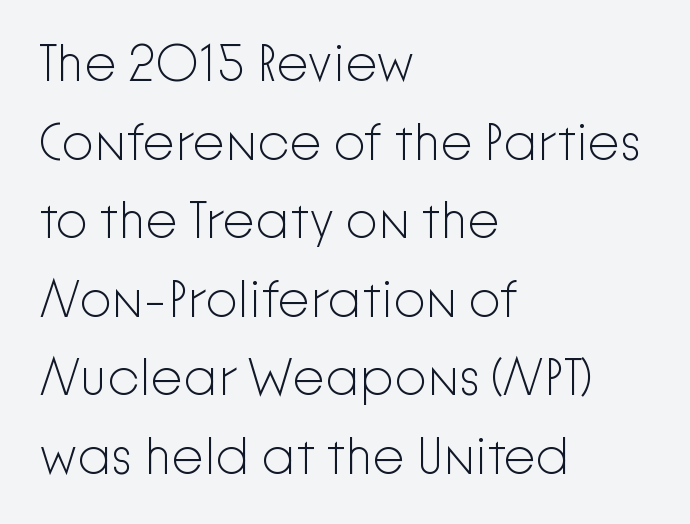
{"serif": "no", "italic": "no", "bold": "no", "weight": "light", "width": "normal", "stroke_contrast": "low", "x_height": "medium", "monospaced": "no", "underline": "no", "align": "left", "line_spacing": "normal", "line_spacing_ratio": 1.51, "letter_spacing": "normal", "letter_spacing_em": 0.0, "glyph_px": 52}
